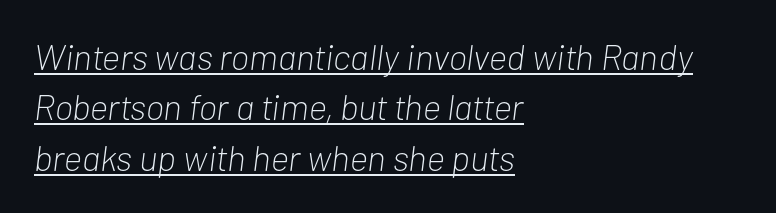
{"italic": "yes", "lean": "right", "slant_degrees": 7, "bold": "no", "weight": "light", "width": "condensed", "stroke_contrast": "low", "x_height": "medium", "monospaced": "no", "underline": "yes", "align": "left", "line_spacing": "normal", "line_spacing_ratio": 1.4, "letter_spacing": "normal", "letter_spacing_em": 0.0, "glyph_px": 36}
